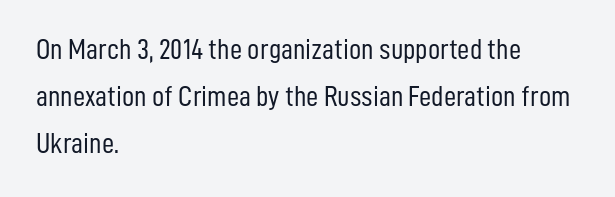
{"serif": "no", "italic": "no", "bold": "no", "weight": "light", "width": "condensed", "stroke_contrast": "low", "x_height": "medium", "monospaced": "no", "underline": "no", "align": "left", "line_spacing": "normal", "line_spacing_ratio": 1.56, "letter_spacing": "normal", "letter_spacing_em": 0.0, "glyph_px": 30}
